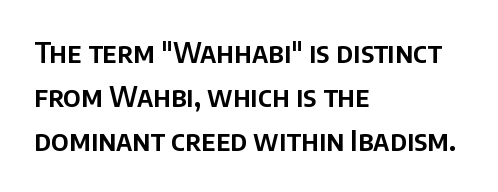
The image shows 28 px sans-serif type, upright; set left-aligned, normal line spacing (1.57x), normal letter spacing, not underlined; low stroke contrast and a large x-height.
